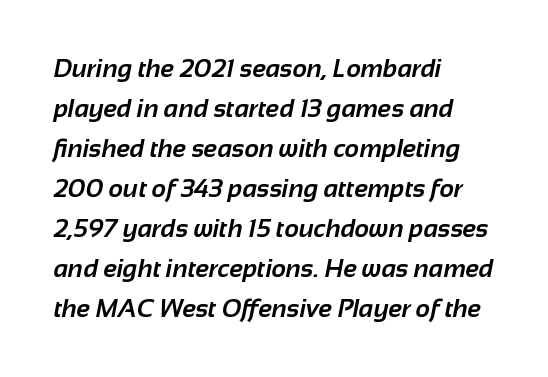
Q: Is the text bold? A: Yes.
Q: Is the text underlined? A: No.
Q: How is the paragraph aligned? A: Left-aligned.
Q: Is the spacing between letters normal or unusually wide? A: Normal.
Q: Is the spacing between lines tight, normal or loose? A: Normal.
